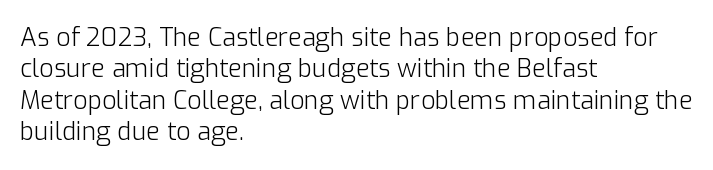
Q: Is the text bold? A: No.
Q: Is the text italic (slanted)? A: No, it is upright.
Q: Is the text underlined? A: No.
Q: How is the paragraph aligned? A: Left-aligned.
Q: Is the spacing between letters normal or unusually wide? A: Normal.
Q: Is the spacing between lines tight, normal or loose? A: Normal.
